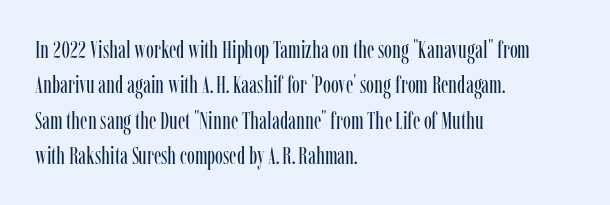
Tracking value appears to be zero — textbook default spacing. Posture: straight, roman, zero tilt. Leftover space on each line is placed entirely after the last word. This is not heavy type; no bold has been used.
